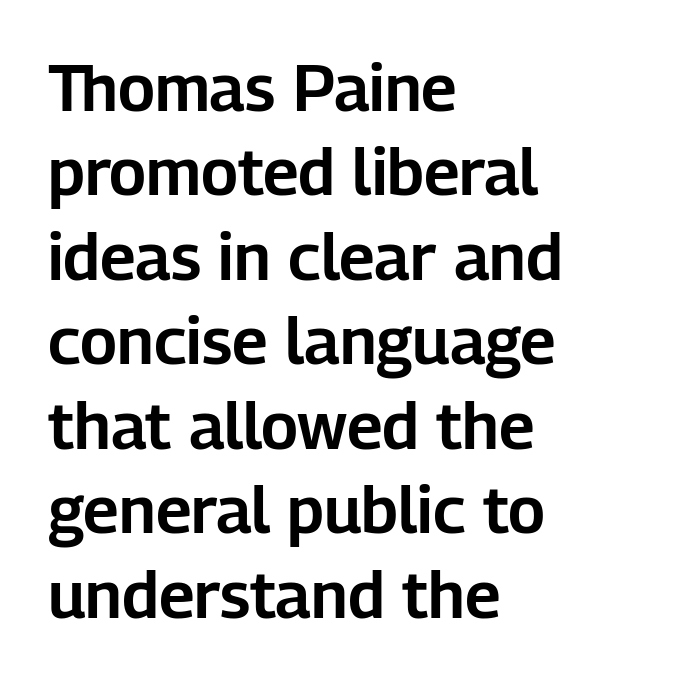
Q: Is the text italic (slanted)? A: No, it is upright.
Q: Is the typeface a serif or a sans-serif typeface? A: Sans-serif.
Q: Is the text underlined? A: No.
Q: How is the paragraph aligned? A: Left-aligned.
Q: Is the spacing between letters normal or unusually wide? A: Normal.
Q: Is the spacing between lines tight, normal or loose? A: Normal.
Q: Width (condensed, normal, or wide)? A: Normal.
Q: Stroke contrast? A: Low.
Q: x-height? A: Medium.
Q: Monospaced? A: No.
